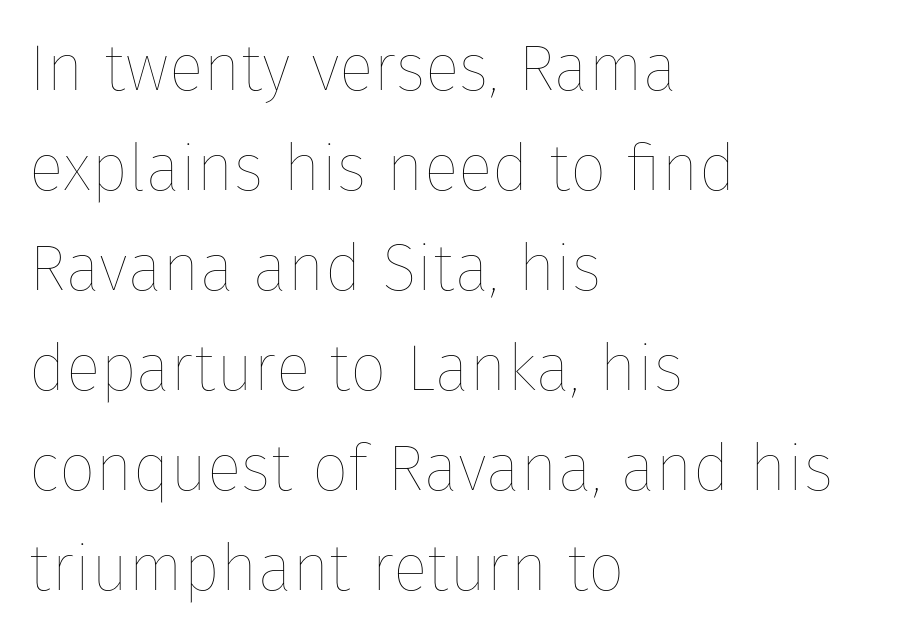
{"italic": "no", "bold": "no", "weight": "thin", "width": "normal", "stroke_contrast": "low", "x_height": "medium", "monospaced": "no", "underline": "no", "align": "left", "line_spacing": "normal", "line_spacing_ratio": 1.54, "letter_spacing": "normal", "letter_spacing_em": 0.0, "glyph_px": 65}
